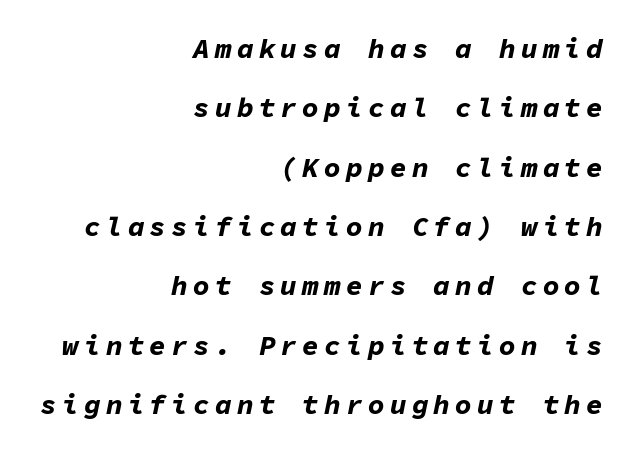
{"italic": "yes", "lean": "right", "slant_degrees": 11, "bold": "yes", "weight": "bold", "width": "normal", "stroke_contrast": "low", "x_height": "medium", "monospaced": "yes", "underline": "no", "align": "right", "line_spacing": "loose", "line_spacing_ratio": 2.12, "glyph_px": 28}
